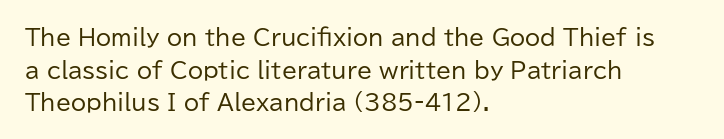
The image shows 22 px text type, upright; set left-aligned, normal line spacing (1.48x), normal letter spacing, not underlined.
